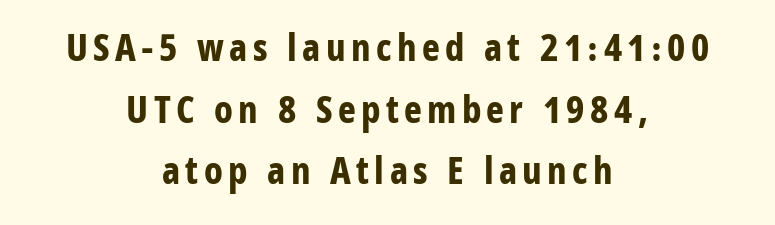
The image shows 38 px bold, condensed sans-serif type, upright; set centered, normal line spacing (1.62x), not underlined; low stroke contrast and a large x-height.
